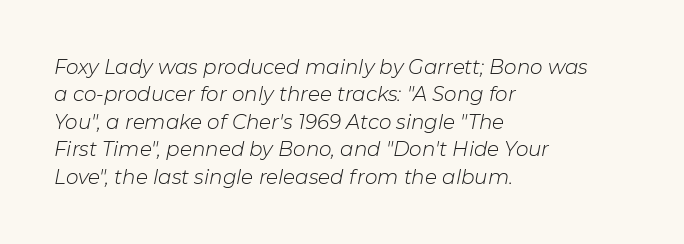
Q: Is the text bold? A: No.
Q: Is the text italic (slanted)? A: Yes, it leans right by about 11 degrees.
Q: Is the text underlined? A: No.
Q: How is the paragraph aligned? A: Left-aligned.
Q: Is the spacing between letters normal or unusually wide? A: Normal.
Q: Is the spacing between lines tight, normal or loose? A: Normal.
